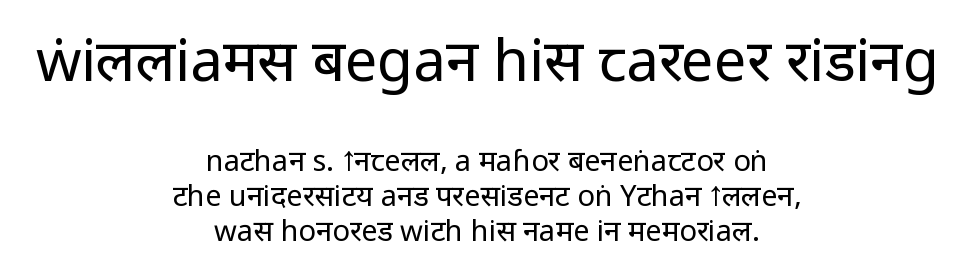
{"serif": "no", "italic": "no", "bold": "no", "weight": "regular", "width": "condensed", "stroke_contrast": "low", "x_height": "large", "monospaced": "no", "underline": "no", "align": "center", "line_spacing_ratio": 1.21, "letter_spacing": "normal", "letter_spacing_em": 0.0, "larger_block": "first", "size_ratio": 2.0, "glyph_px": 58}
